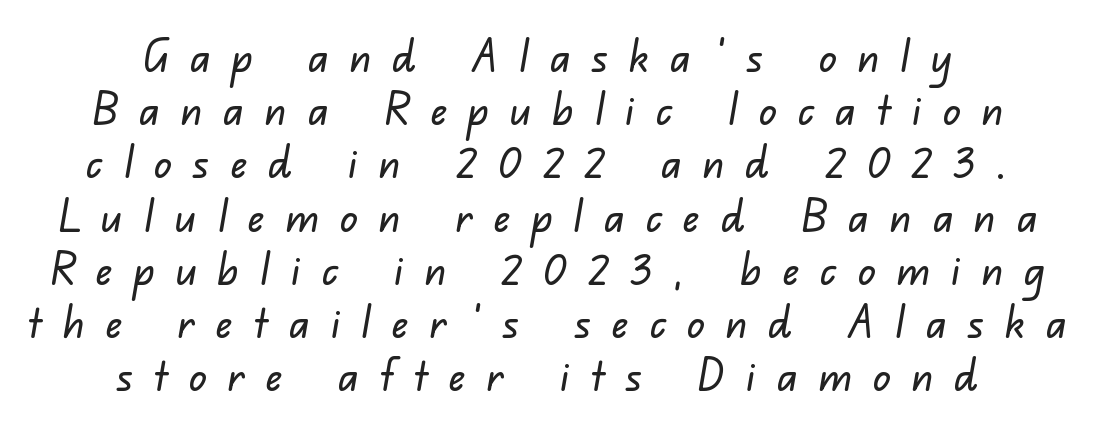
Q: Is the typeface a serif or a sans-serif typeface? A: Sans-serif.
Q: Is the text underlined? A: No.
Q: How is the paragraph aligned? A: Centered.
Q: Is the spacing between letters normal or unusually wide? A: Unusually wide.
Q: Width (condensed, normal, or wide)? A: Normal.
Q: Stroke contrast? A: Low.
Q: x-height? A: Small.
Q: Monospaced? A: No.
